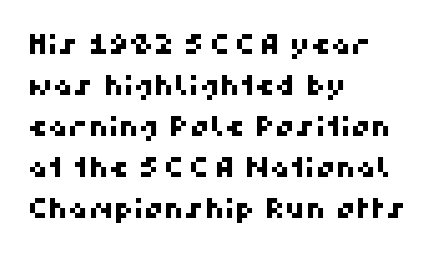
Q: Is the typeface a serif or a sans-serif typeface? A: Sans-serif.
Q: Is the text underlined? A: No.
Q: How is the paragraph aligned? A: Left-aligned.
Q: Is the spacing between letters normal or unusually wide? A: Normal.
Q: Is the spacing between lines tight, normal or loose? A: Normal.
Q: Width (condensed, normal, or wide)? A: Normal.
Q: Stroke contrast? A: High.
Q: x-height? A: Medium.
Q: Monospaced? A: No.
